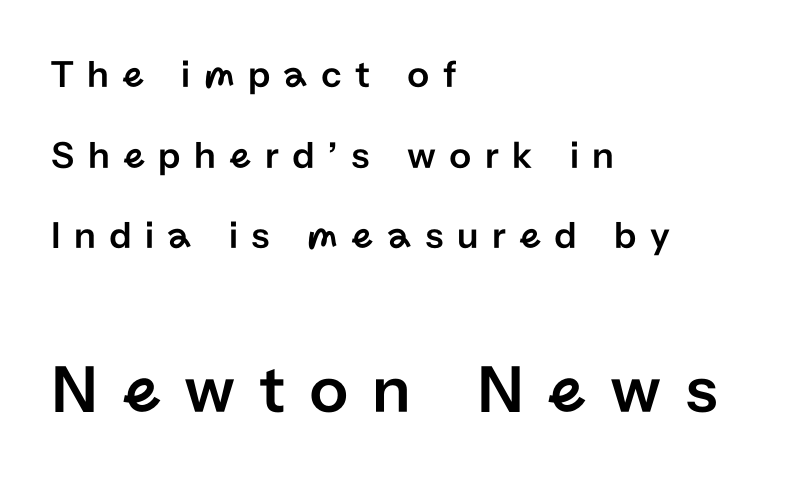
{"serif": "no", "italic": "no", "width": "normal", "stroke_contrast": "low", "x_height": "medium", "monospaced": "no", "underline": "no", "align": "left", "line_spacing": "loose", "line_spacing_ratio": 2.07, "letter_spacing": "wide", "letter_spacing_em": 0.34, "larger_block": "second", "size_ratio": 1.77, "glyph_px": 69}
